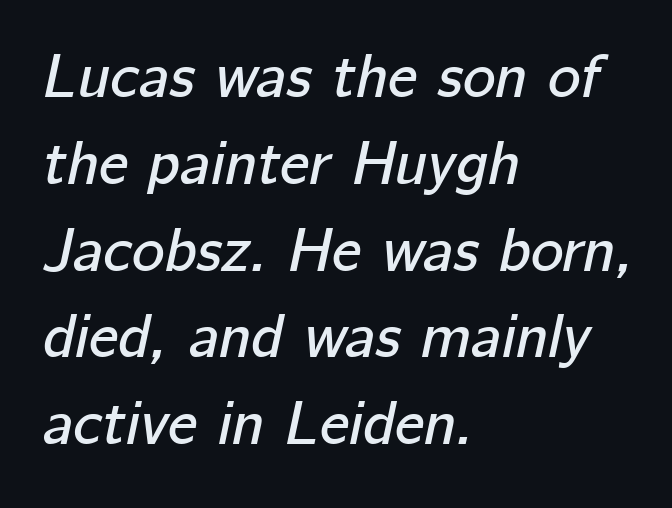
The rag falls on the right side of this text block. Letters rest on an invisible, unmarked baseline. A typesetter would call this proportional, since set widths differ per character. Words appear dense and cohesive because spacing is normal.
